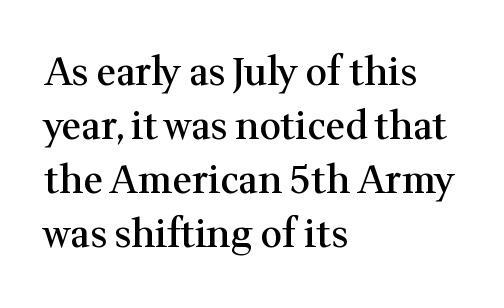
{"serif": "yes", "italic": "no", "bold": "semi", "weight": "semibold", "width": "normal", "stroke_contrast": "medium", "x_height": "medium", "monospaced": "no", "underline": "no", "align": "left", "line_spacing": "normal", "line_spacing_ratio": 1.42, "letter_spacing": "normal", "letter_spacing_em": 0.0, "glyph_px": 38}
